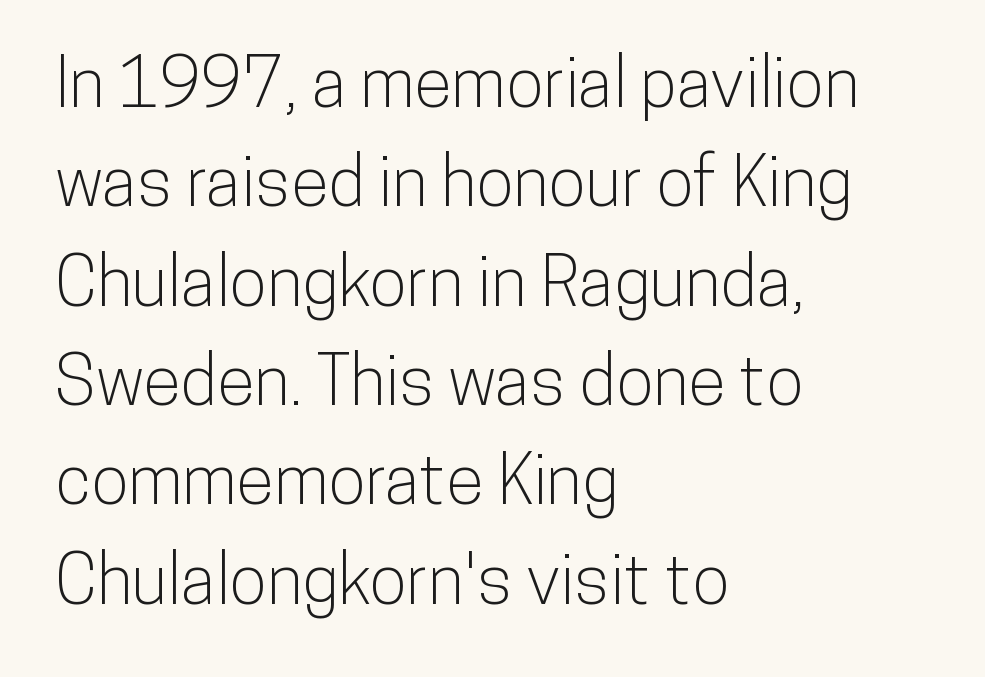
Character widths vary here, with narrow letters taking less room than wide ones. Anything drawn beneath the words? Only blank space. Posture: straight, roman, zero tilt. Are there feet on the stems? There aren't — it's a sans.
